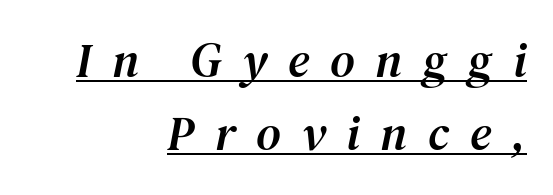
{"serif": "yes", "italic": "yes", "lean": "right", "slant_degrees": 12, "width": "normal", "stroke_contrast": "medium", "x_height": "medium", "monospaced": "no", "underline": "yes", "align": "right", "line_spacing": "normal", "line_spacing_ratio": 1.53, "letter_spacing": "wide", "letter_spacing_em": 0.43, "glyph_px": 48}
